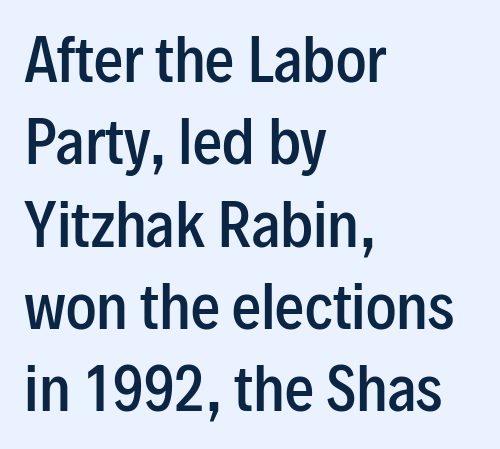
{"serif": "no", "italic": "no", "bold": "semi", "weight": "semibold", "width": "condensed", "stroke_contrast": "low", "x_height": "medium", "monospaced": "no", "underline": "no", "align": "left", "line_spacing": "normal", "line_spacing_ratio": 1.42, "letter_spacing": "normal", "letter_spacing_em": 0.0, "glyph_px": 58}
